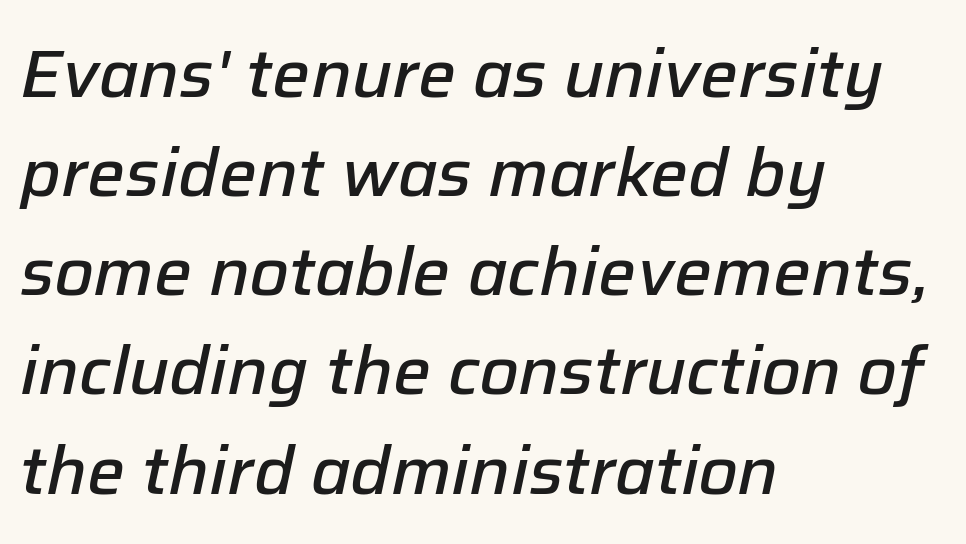
{"italic": "yes", "lean": "right", "slant_degrees": 12, "bold": "semi", "weight": "semibold", "width": "normal", "stroke_contrast": "low", "x_height": "medium", "monospaced": "no", "underline": "no", "align": "left", "line_spacing": "normal", "line_spacing_ratio": 1.48, "letter_spacing": "normal", "letter_spacing_em": 0.0, "glyph_px": 67}
